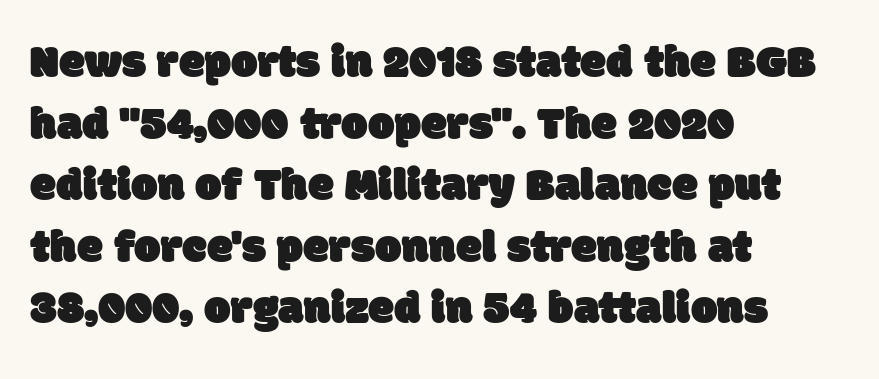
Q: Is the typeface a serif or a sans-serif typeface? A: Sans-serif.
Q: Is the text underlined? A: No.
Q: How is the paragraph aligned? A: Left-aligned.
Q: Is the spacing between letters normal or unusually wide? A: Normal.
Q: Is the spacing between lines tight, normal or loose? A: Normal.
Q: Width (condensed, normal, or wide)? A: Normal.
Q: Stroke contrast? A: Low.
Q: x-height? A: Large.
Q: Monospaced? A: No.
